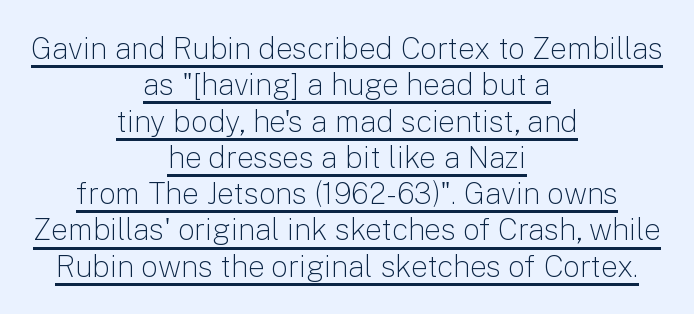
Q: Is the text bold? A: No.
Q: Is the text italic (slanted)? A: No, it is upright.
Q: Is the typeface a serif or a sans-serif typeface? A: Sans-serif.
Q: Is the text underlined? A: Yes.
Q: How is the paragraph aligned? A: Centered.
Q: Is the spacing between letters normal or unusually wide? A: Normal.
Q: Width (condensed, normal, or wide)? A: Normal.
Q: Stroke contrast? A: Low.
Q: x-height? A: Medium.
Q: Monospaced? A: No.
